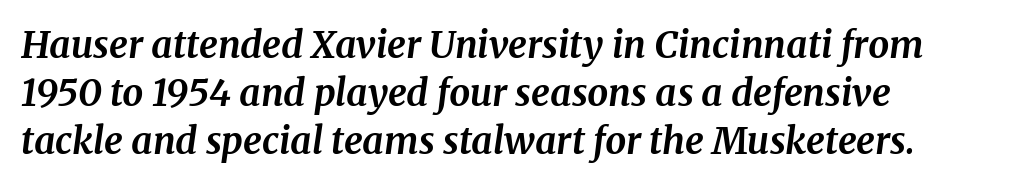
{"serif": "yes", "italic": "yes", "lean": "right", "slant_degrees": 8, "bold": "yes", "weight": "bold", "width": "normal", "stroke_contrast": "medium", "x_height": "medium", "monospaced": "no", "underline": "no", "align": "left", "line_spacing": "normal", "line_spacing_ratio": 1.3, "letter_spacing": "normal", "letter_spacing_em": 0.0, "glyph_px": 37}
